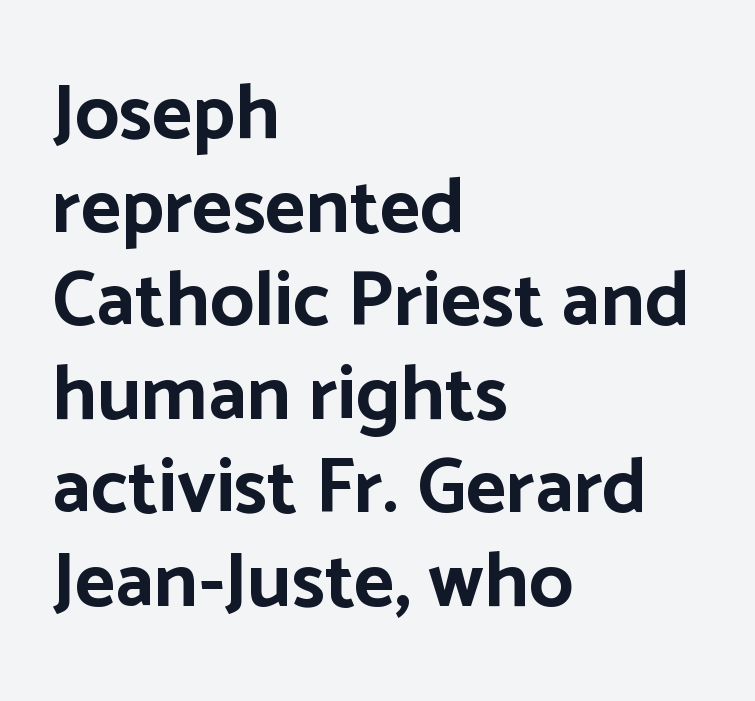
Q: Is the text bold? A: Yes.
Q: Is the text italic (slanted)? A: No, it is upright.
Q: Is the typeface a serif or a sans-serif typeface? A: Sans-serif.
Q: Is the text underlined? A: No.
Q: How is the paragraph aligned? A: Left-aligned.
Q: Is the spacing between letters normal or unusually wide? A: Normal.
Q: Width (condensed, normal, or wide)? A: Normal.
Q: Stroke contrast? A: Low.
Q: x-height? A: Medium.
Q: Monospaced? A: No.
